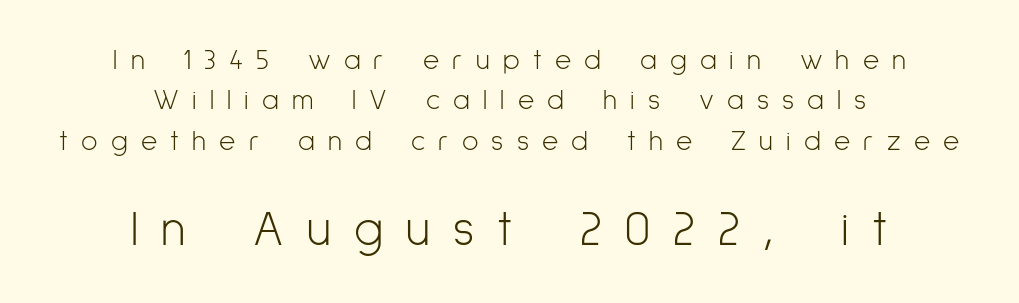
The typography opts for an upright posture over an oblique one. The letters advance in unequal steps, a hallmark of proportional type. The rendering inserts visible extra space after every character. Caption: upper text group reduced, lower text group enlarged.
